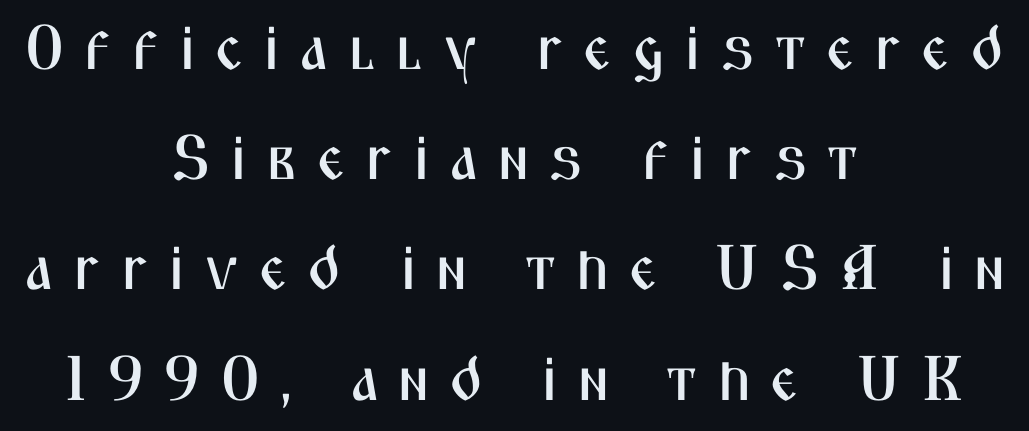
Vertical strokes here are truly vertical. The area under the type is left untouched. You could only call the tracking loose — the letters float apart. The rendering uses natural spacing where letterforms have individual widths.
